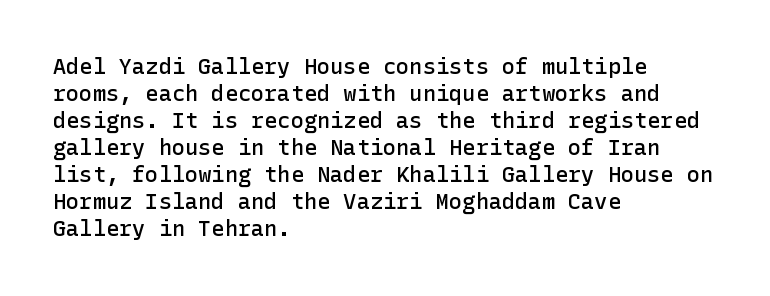
Q: Is the text bold? A: Semi-bold.
Q: Is the text italic (slanted)? A: No, it is upright.
Q: Is the text underlined? A: No.
Q: How is the paragraph aligned? A: Left-aligned.
Q: Is the spacing between letters normal or unusually wide? A: Normal.
